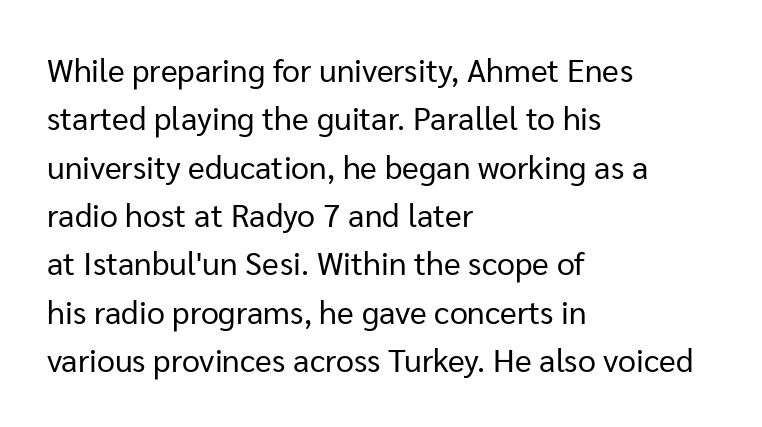
{"serif": "no", "italic": "no", "bold": "no", "weight": "regular", "width": "normal", "stroke_contrast": "low", "x_height": "medium", "monospaced": "no", "underline": "no", "align": "left", "line_spacing": "normal", "line_spacing_ratio": 1.51, "letter_spacing": "normal", "letter_spacing_em": 0.0, "glyph_px": 32}
